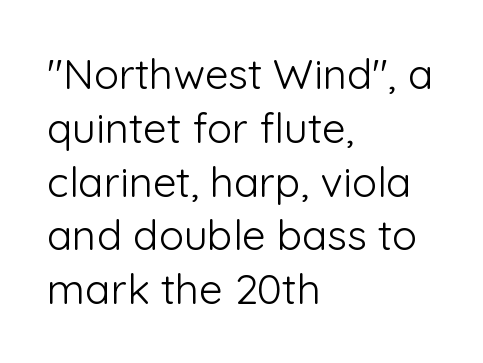
The passage shown stacks its lines at a standard gap. Horizontal alignment here is leftward, the default for most running prose. Summary of weight: not heavy and not bold. Here the glyphs are tracked normally, forming tight word shapes. Each letter keeps its own natural width here, so spacing adapts to shape.
